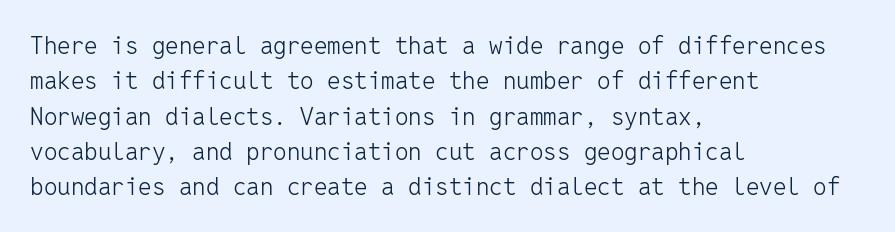
{"italic": "no", "bold": "no", "underline": "no", "align": "left", "line_spacing": "normal", "line_spacing_ratio": 1.47, "letter_spacing": "normal", "letter_spacing_em": 0.0, "glyph_px": 24}
